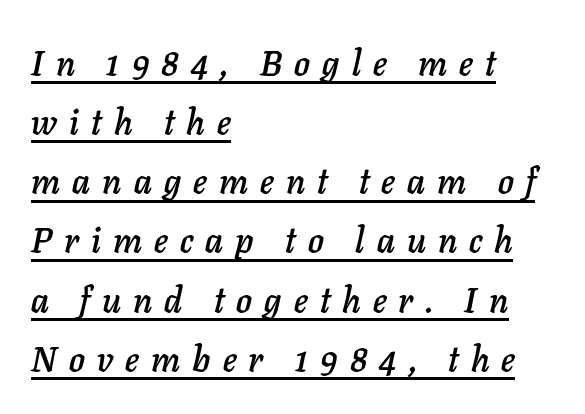
{"italic": "yes", "lean": "right", "slant_degrees": 11, "width": "normal", "stroke_contrast": "low", "x_height": "medium", "monospaced": "no", "underline": "yes", "align": "left", "line_spacing": "normal", "line_spacing_ratio": 1.69, "letter_spacing": "wide", "letter_spacing_em": 0.35, "glyph_px": 35}
